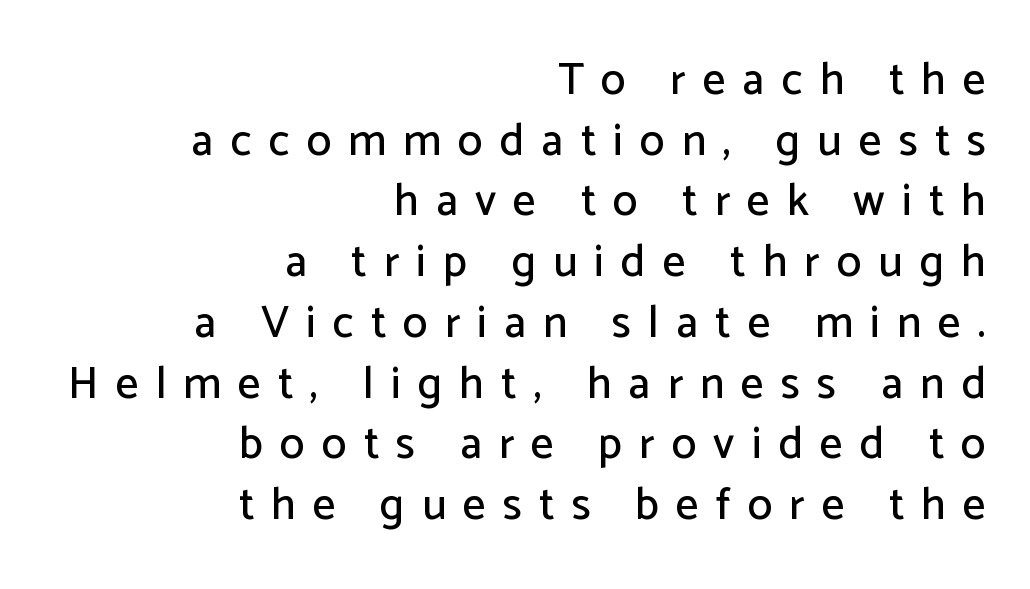
{"serif": "no", "italic": "no", "width": "normal", "stroke_contrast": "low", "x_height": "medium", "monospaced": "no", "underline": "no", "align": "right", "line_spacing": "normal", "line_spacing_ratio": 1.35, "letter_spacing": "wide", "letter_spacing_em": 0.38, "glyph_px": 45}
